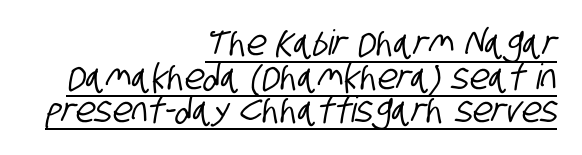
The image shows 35 px condensed sans-serif type; set right-aligned, tight line spacing (0.96x), normal letter spacing, underlined; low stroke contrast and a large x-height.
